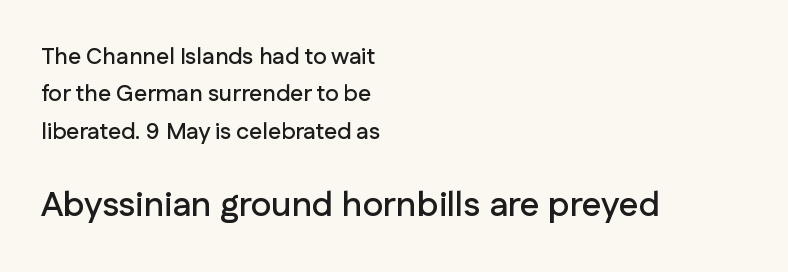
Leading matches the norm, producing a regular column. Regarding serifs, this sample does without them. Each letter keeps its own natural width here, so spacing adapts to shape. Only glyphs here, with clear space below each row. Left-aligned paragraph, ragged on the right.
